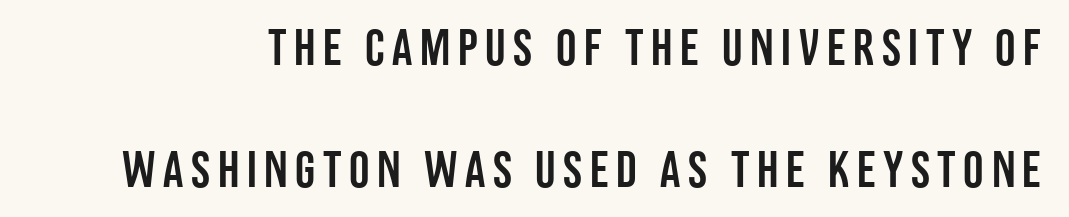
Q: Is the text italic (slanted)? A: No, it is upright.
Q: Is the typeface a serif or a sans-serif typeface? A: Sans-serif.
Q: Is the text underlined? A: No.
Q: Is the spacing between lines tight, normal or loose? A: Loose.
Q: Width (condensed, normal, or wide)? A: Condensed.
Q: Stroke contrast? A: Low.
Q: x-height? A: Large.
Q: Monospaced? A: No.
